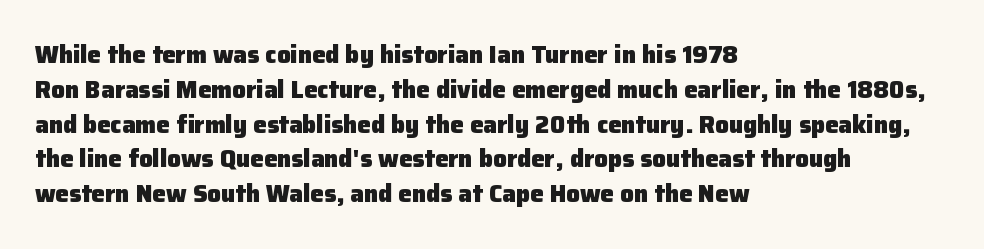
Nope, not italic — everything's standing straight. The passage shown has conventional tracking throughout. Bold? Absolutely — the strokes are thick and heavy. If you drew a ruler down the left edge, every line would touch it. The gap between lines stays unmarked. Horizontal bands of white between lines are of average thickness.
